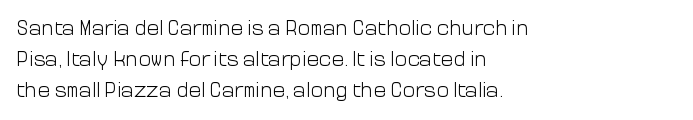
Q: Is the text bold? A: No.
Q: Is the text italic (slanted)? A: No, it is upright.
Q: Is the text underlined? A: No.
Q: How is the paragraph aligned? A: Left-aligned.
Q: Is the spacing between letters normal or unusually wide? A: Normal.
Q: Is the spacing between lines tight, normal or loose? A: Normal.
